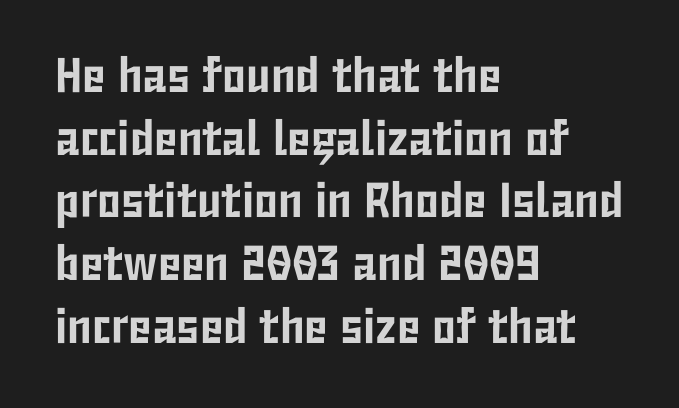
The image shows 49 px condensed sans-serif type, upright; set left-aligned, normal line spacing (1.28x), normal letter spacing, not underlined; low stroke contrast and a medium x-height.
